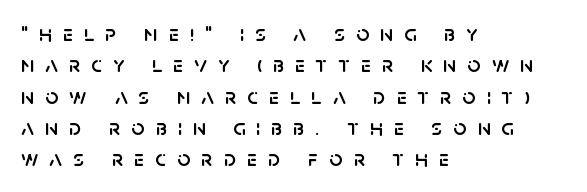
The image shows 23 px text type, upright; set left-aligned, normal line spacing (1.36x), unusually wide letter spacing (+0.48 em), not underlined.
